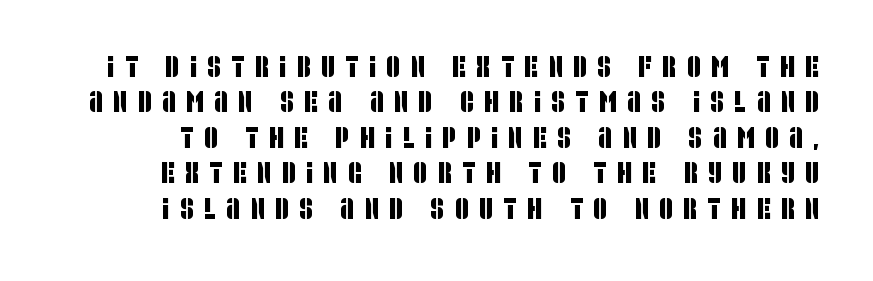
The image shows 30 px condensed sans-serif type; set line spacing 1.18x, unusually wide letter spacing (+0.35 em), not underlined; low stroke contrast and a large x-height.
